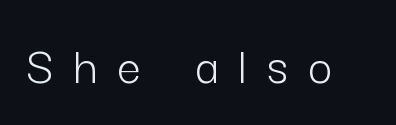
The image shows 53 px light sans-serif type, upright; set unusually wide letter spacing (+0.39 em), not underlined; low stroke contrast and a medium x-height.
